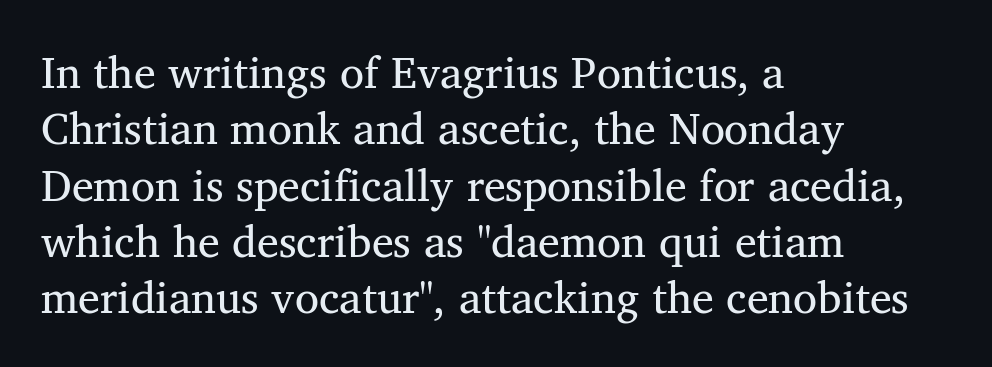
{"serif": "yes", "width": "normal", "stroke_contrast": "medium", "x_height": "medium", "monospaced": "no", "underline": "no", "align": "left", "line_spacing": "normal", "line_spacing_ratio": 1.28, "letter_spacing": "normal", "letter_spacing_em": 0.0, "glyph_px": 44}
